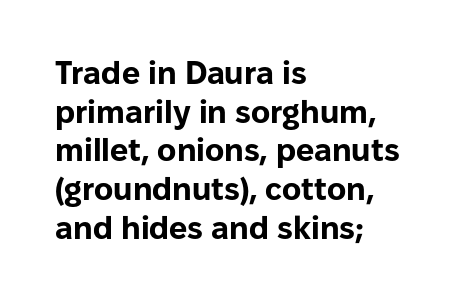
The image shows 32 px bold sans-serif type, upright; set left-aligned, line spacing 1.21x, normal letter spacing, not underlined; low stroke contrast and a medium x-height.
